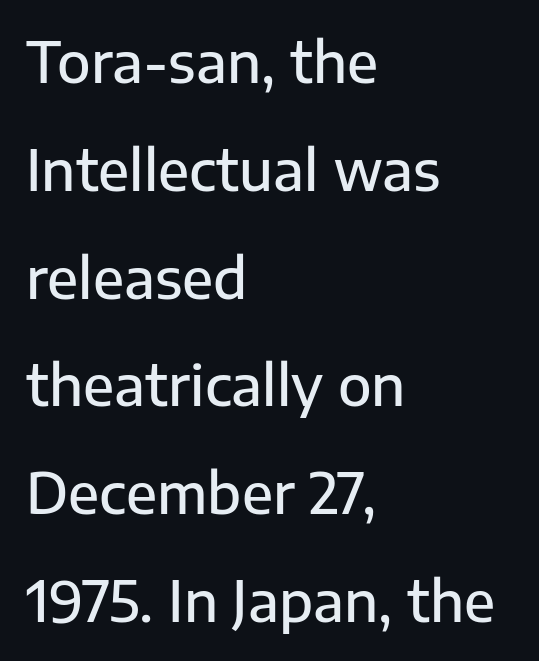
The typesetting leans somewhat heavy: a semibold. Airy leading. The passage shown is typed in a proportional face where columns would drift. The rendering keeps characters at their native spacing.
